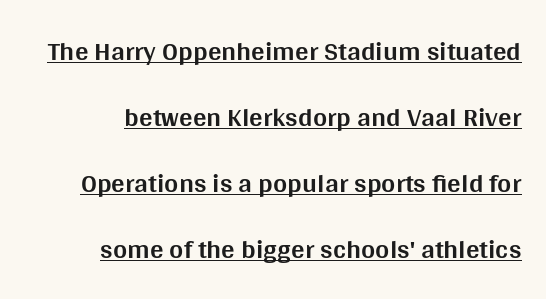
Q: Is the text bold? A: Yes.
Q: Is the text italic (slanted)? A: No, it is upright.
Q: Is the text underlined? A: Yes.
Q: How is the paragraph aligned? A: Right-aligned.
Q: Is the spacing between letters normal or unusually wide? A: Normal.
Q: Is the spacing between lines tight, normal or loose? A: Loose.
